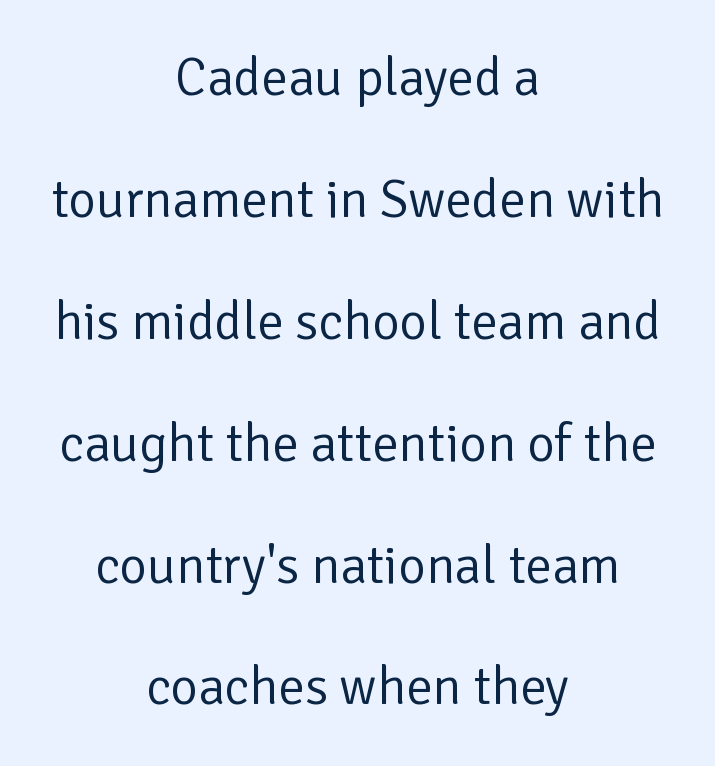
Clear beneath every line of the passage. Unlike italic type, these characters show no tilt at all. A typesetter would call this proportional, since set widths differ per character. The lines are spread far apart with generous leading.
